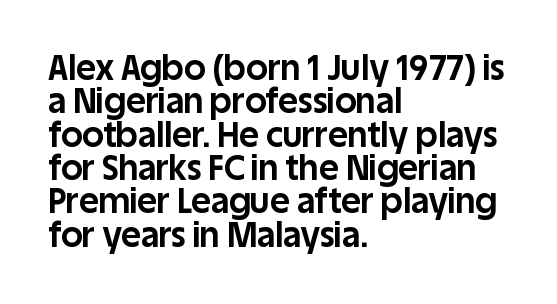
These lines were composed using upright roman letters. The passage shown has conventional tracking throughout. No word sits above an underline. Left-aligned paragraph, ragged on the right.
